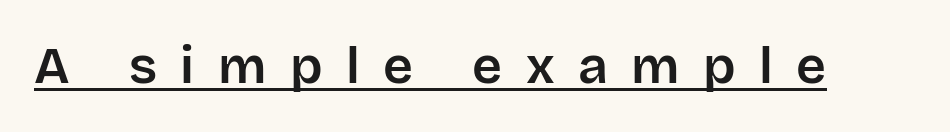
The image shows 52 px sans-serif type, upright; set unusually wide letter spacing (+0.45 em), underlined; low stroke contrast and a large x-height.
